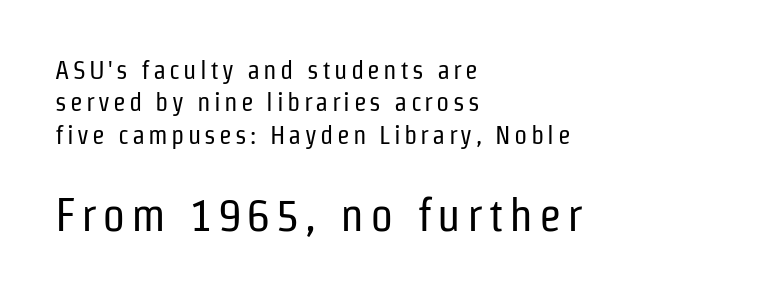
{"serif": "no", "italic": "no", "bold": "no", "weight": "regular", "width": "condensed", "stroke_contrast": "low", "x_height": "medium", "monospaced": "no", "underline": "no", "align": "left", "line_spacing": "normal", "line_spacing_ratio": 1.25, "larger_block": "second", "size_ratio": 1.77, "glyph_px": 46}
